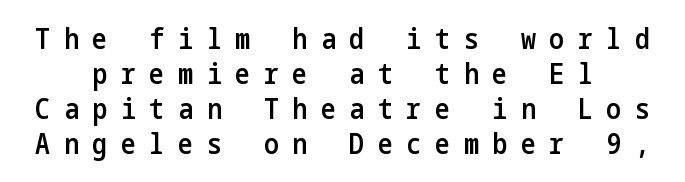
Q: Is the text bold? A: Semi-bold.
Q: Is the text italic (slanted)? A: No, it is upright.
Q: Is the typeface a serif or a sans-serif typeface? A: Sans-serif.
Q: Is the text underlined? A: No.
Q: Is the spacing between letters normal or unusually wide? A: Unusually wide.
Q: Is the spacing between lines tight, normal or loose? A: Normal.
Q: Width (condensed, normal, or wide)? A: Condensed.
Q: Stroke contrast? A: Low.
Q: x-height? A: Medium.
